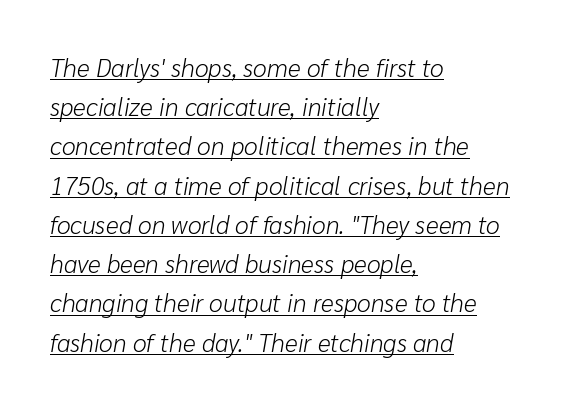
The image shows 25 px text type, italic (leaning right); set left-aligned, normal line spacing (1.57x), normal letter spacing, underlined.
